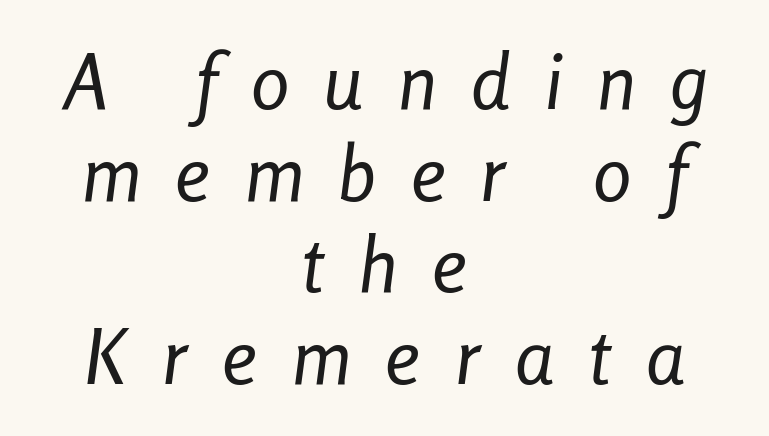
The image shows 77 px regular-weight, condensed type, italic (leaning right); set centered, line spacing 1.19x, unusually wide letter spacing (+0.45 em), not underlined; low stroke contrast and a medium x-height.
